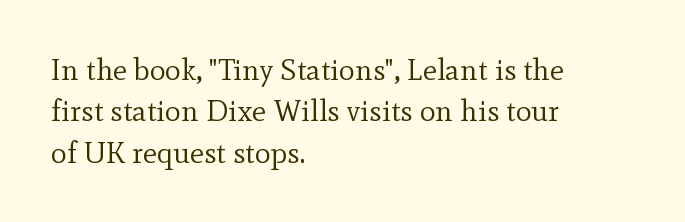
{"serif": "yes", "italic": "no", "bold": "no", "weight": "regular", "width": "normal", "x_height": "small", "monospaced": "no", "underline": "no", "align": "left", "line_spacing": "normal", "line_spacing_ratio": 1.38, "letter_spacing": "normal", "letter_spacing_em": 0.0, "glyph_px": 30}
